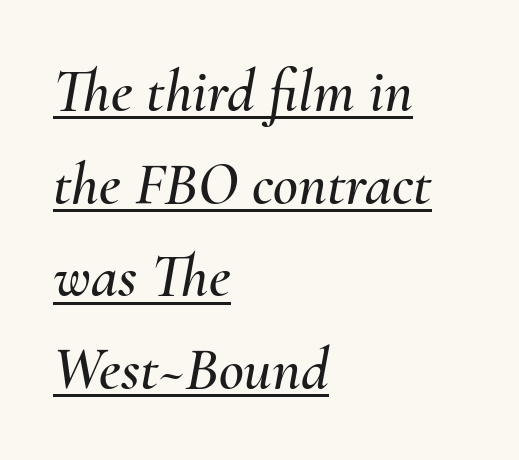
{"italic": "yes", "lean": "right", "slant_degrees": 10, "width": "normal", "stroke_contrast": "medium", "x_height": "small", "monospaced": "no", "underline": "yes", "align": "left", "line_spacing": "normal", "line_spacing_ratio": 1.52, "letter_spacing": "normal", "letter_spacing_em": 0.0, "glyph_px": 61}
